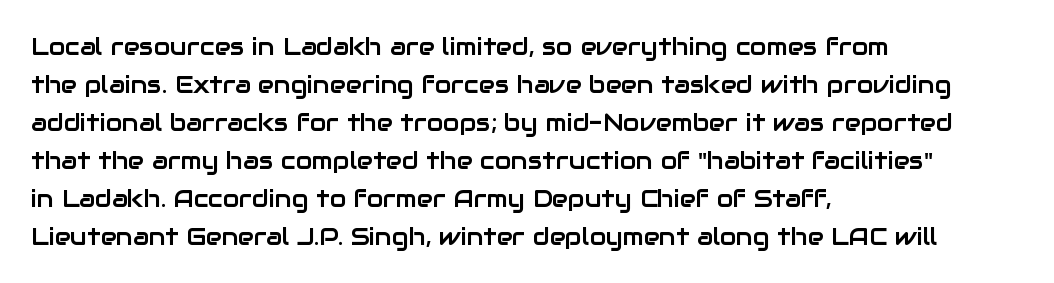
{"italic": "no", "underline": "no", "align": "left", "line_spacing": "normal", "line_spacing_ratio": 1.58, "letter_spacing": "normal", "letter_spacing_em": 0.0, "glyph_px": 24}
